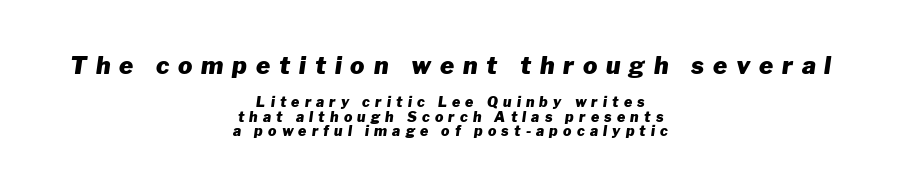
The image shows 24 px bold type, italic (leaning right); set centered, tight line spacing (1.01x), unusually wide letter spacing (+0.37 em), not underlined; the first (top) block is 1.71x larger.
